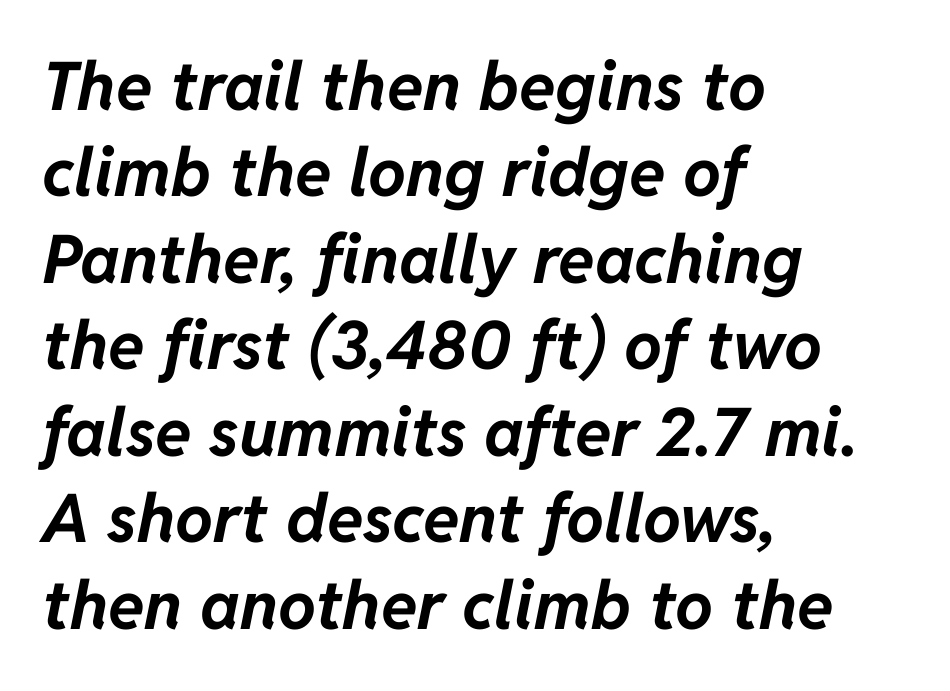
The image shows 67 px bold type, italic (leaning right); set left-aligned, normal line spacing (1.29x), normal letter spacing, not underlined; low stroke contrast and a medium x-height.
